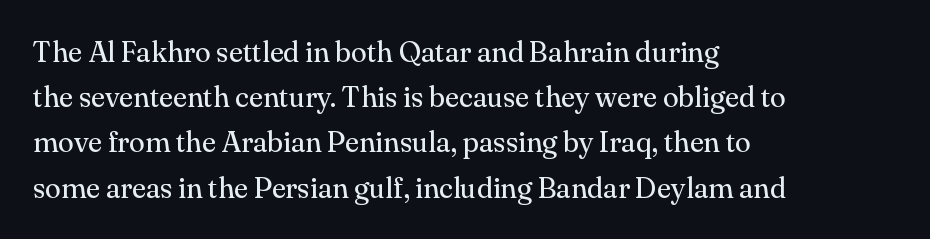
{"serif": "yes", "italic": "no", "bold": "no", "weight": "regular", "width": "normal", "stroke_contrast": "medium", "x_height": "small", "monospaced": "no", "underline": "no", "align": "left", "line_spacing": "normal", "line_spacing_ratio": 1.56, "letter_spacing": "normal", "letter_spacing_em": 0.0, "glyph_px": 29}
